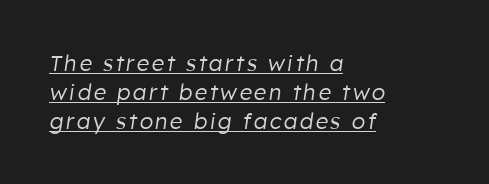
{"italic": "yes", "lean": "right", "slant_degrees": 8, "bold": "no", "underline": "yes", "align": "left", "line_spacing": "normal", "line_spacing_ratio": 1.31, "glyph_px": 22}
